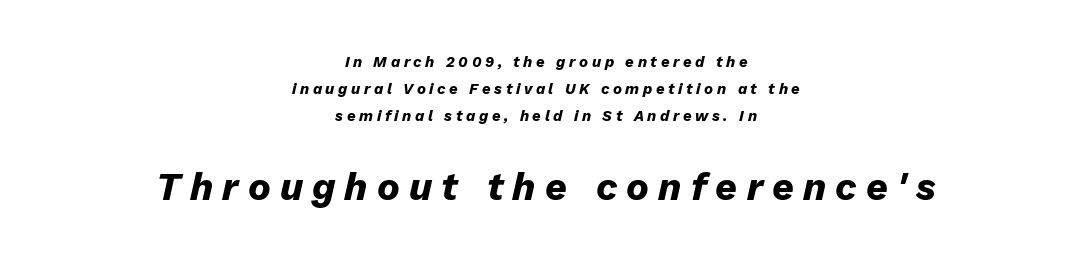
The image shows 38 px heavy type, italic (leaning right); set centered, line spacing 1.8x, unusually wide letter spacing (+0.24 em), not underlined; the second (bottom) block is 2.53x larger; low stroke contrast and a medium x-height.
